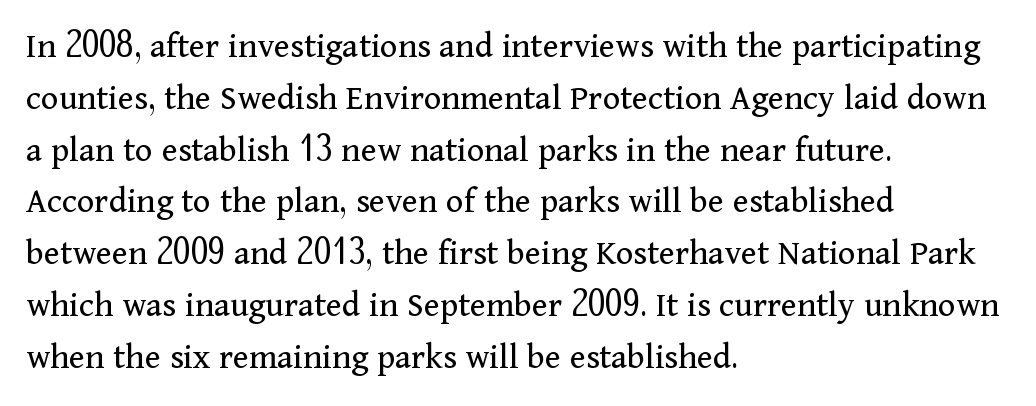
The image shows 37 px regular-weight serif type, upright; set left-aligned, normal line spacing (1.4x), normal letter spacing, not underlined; medium stroke contrast and a medium x-height.
